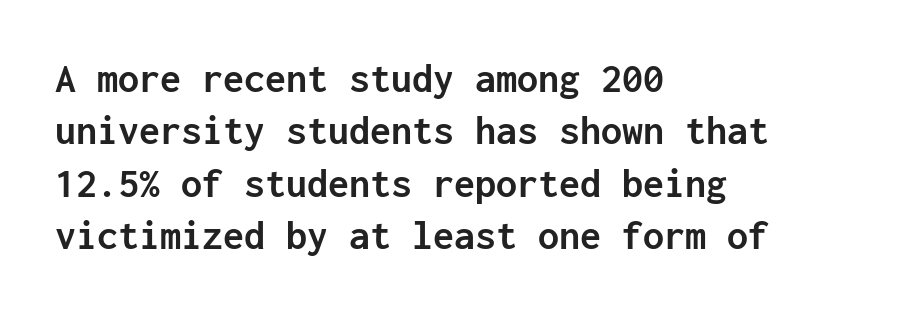
The image shows 42 px semibold sans-serif type, upright, monospaced; set left-aligned, normal line spacing (1.25x), normal letter spacing, not underlined; low stroke contrast and a medium x-height.
